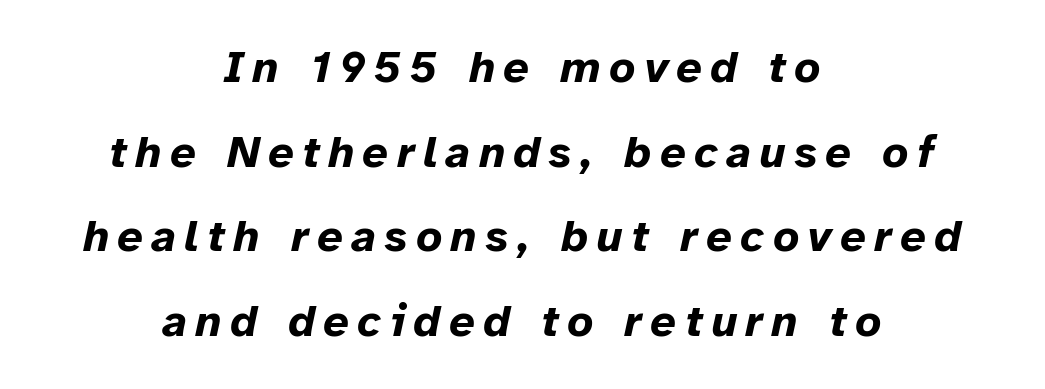
{"italic": "yes", "lean": "right", "slant_degrees": 12, "bold": "yes", "weight": "bold", "width": "normal", "stroke_contrast": "low", "x_height": "medium", "monospaced": "no", "underline": "no", "align": "center", "line_spacing_ratio": 1.88, "glyph_px": 45}
